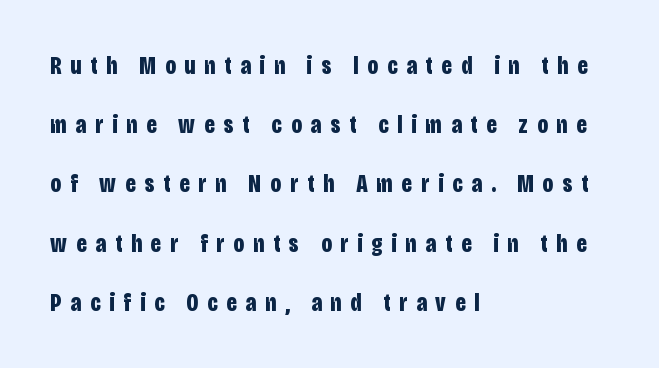
The space between consecutive lines is lavish. Upright lettering throughout. The baseline area is clear. There is plenty of visible air inserted between adjacent glyphs. Every row of glyphs begins at an identical x-position on the left.
